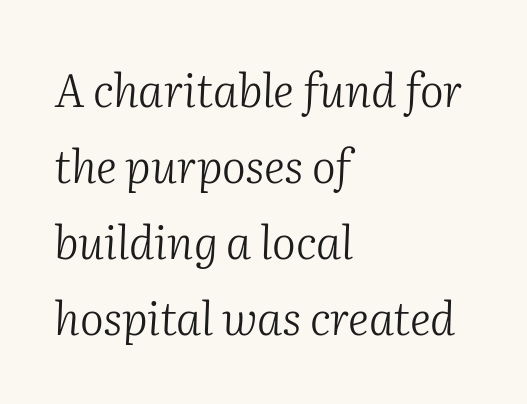
{"serif": "yes", "italic": "yes", "lean": "right", "slant_degrees": 2, "bold": "no", "weight": "light", "width": "normal", "stroke_contrast": "medium", "x_height": "medium", "monospaced": "no", "underline": "no", "align": "left", "line_spacing": "normal", "line_spacing_ratio": 1.69, "letter_spacing": "normal", "letter_spacing_em": 0.0, "glyph_px": 45}
